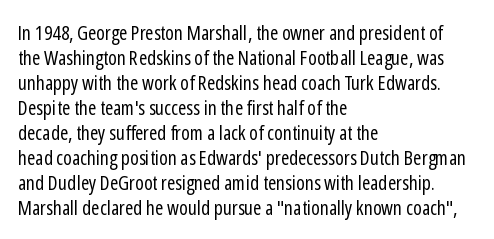
The image shows 20 px text type, upright; set left-aligned, normal line spacing (1.25x), normal letter spacing, not underlined.
